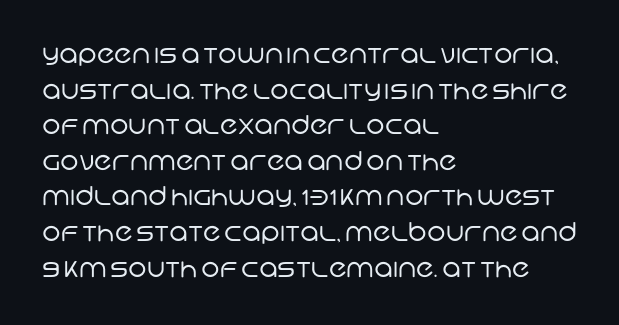
{"bold": "no", "underline": "no", "align": "left", "line_spacing": "normal", "line_spacing_ratio": 1.37, "letter_spacing": "normal", "letter_spacing_em": 0.0, "glyph_px": 26}
